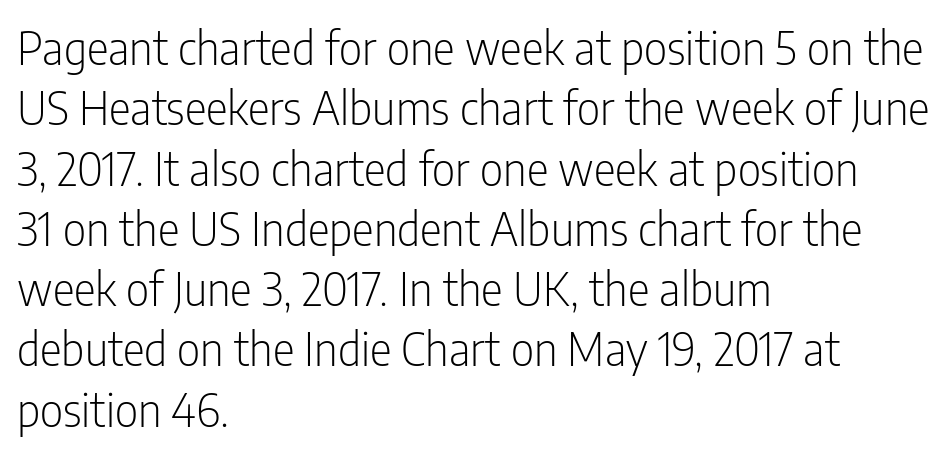
The image shows 46 px light, condensed sans-serif type, upright; set left-aligned, normal line spacing (1.31x), normal letter spacing, not underlined; low stroke contrast and a medium x-height.
